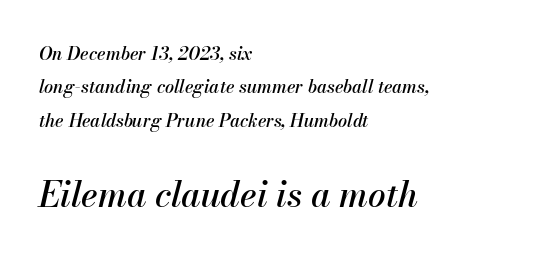
The image shows 35 px text type, italic (leaning right); set left-aligned, line spacing 1.86x, normal letter spacing, not underlined; the second (bottom) block is 1.94x larger; medium stroke contrast and a small x-height.
